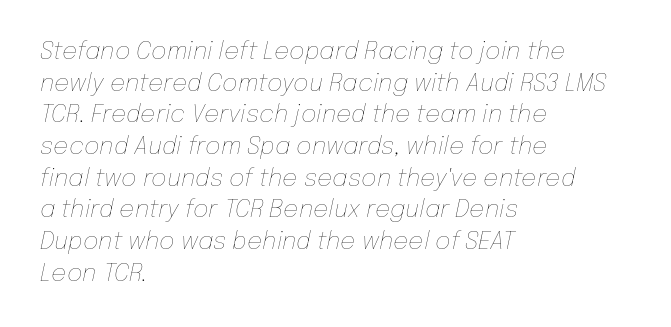
Q: Is the text bold? A: No.
Q: Is the text italic (slanted)? A: Yes, it leans right by about 12 degrees.
Q: Is the text underlined? A: No.
Q: How is the paragraph aligned? A: Left-aligned.
Q: Is the spacing between letters normal or unusually wide? A: Normal.
Q: Is the spacing between lines tight, normal or loose? A: Normal.
